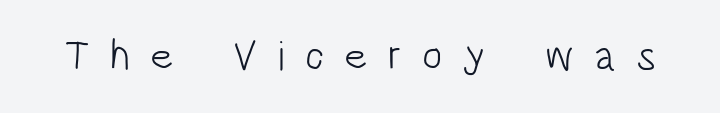
The designer went with a sans here, leaving each stem footless. There is plenty of visible air inserted between adjacent glyphs. This is the regular roman posture of the typeface. This rendering features lettering with no underline. These glyphs show unthickened strokes, regular width or finer.
